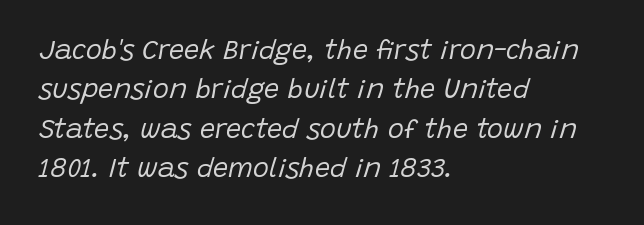
Q: Is the text bold? A: No.
Q: Is the text italic (slanted)? A: Yes, it leans right by about 15 degrees.
Q: Is the text underlined? A: No.
Q: How is the paragraph aligned? A: Left-aligned.
Q: Is the spacing between letters normal or unusually wide? A: Normal.
Q: Is the spacing between lines tight, normal or loose? A: Normal.
